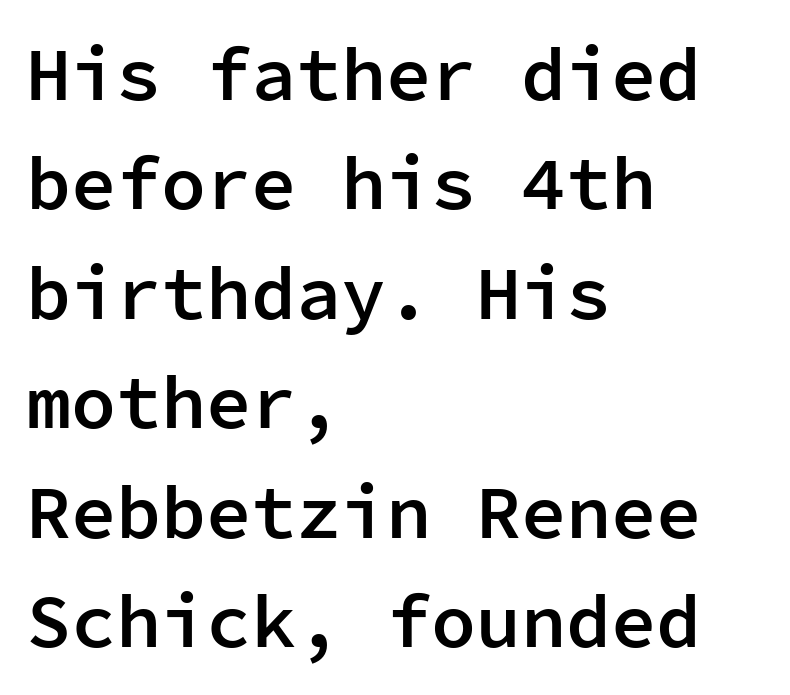
The image shows 75 px semibold sans-serif type, upright, monospaced; set left-aligned, normal line spacing (1.46x), normal letter spacing, not underlined; low stroke contrast and a medium x-height.
